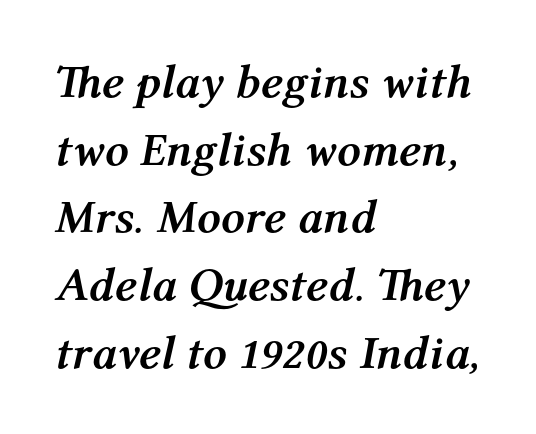
The image shows 47 px semibold type, italic (leaning right); set left-aligned, normal line spacing (1.44x), normal letter spacing, not underlined; medium stroke contrast and a medium x-height.
